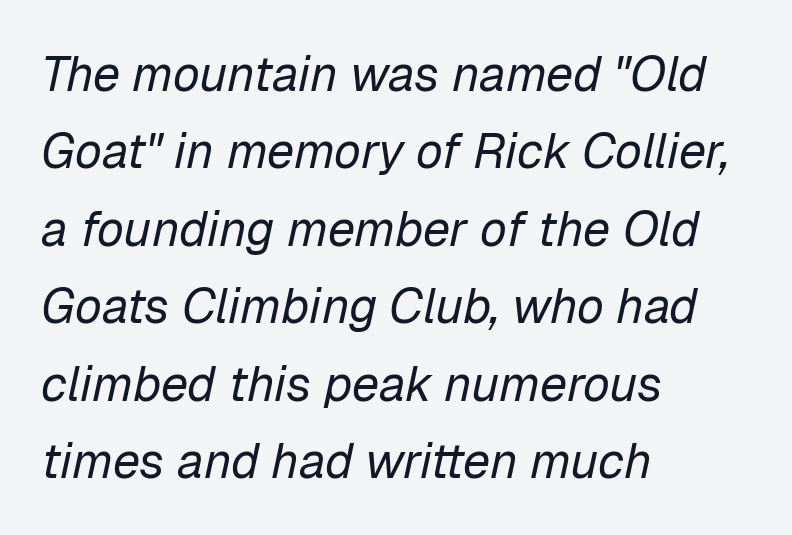
{"italic": "yes", "lean": "right", "slant_degrees": 12, "bold": "no", "weight": "regular", "width": "normal", "stroke_contrast": "low", "x_height": "medium", "monospaced": "no", "underline": "no", "align": "left", "line_spacing": "normal", "line_spacing_ratio": 1.58, "letter_spacing": "normal", "letter_spacing_em": 0.0, "glyph_px": 49}
